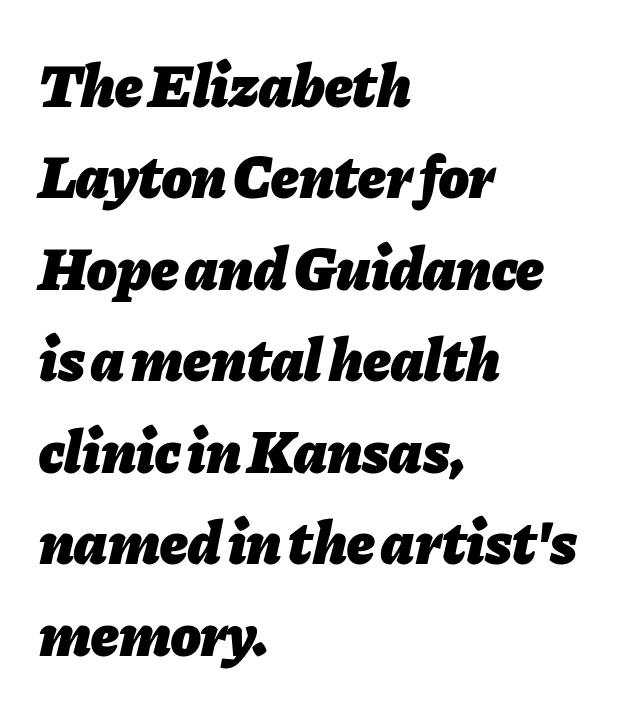
The image shows 61 px heavy type, italic (leaning right); set left-aligned, normal line spacing (1.5x), normal letter spacing, not underlined; low stroke contrast and a medium x-height.
